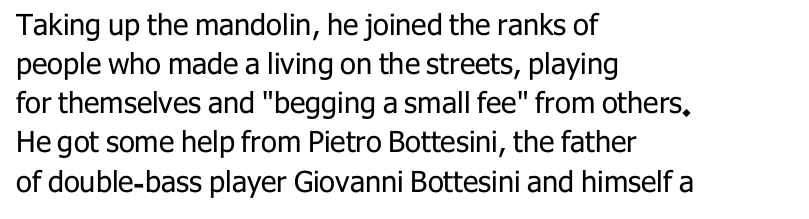
Q: Is the text bold? A: No.
Q: Is the text italic (slanted)? A: No, it is upright.
Q: Is the typeface a serif or a sans-serif typeface? A: Sans-serif.
Q: Is the text underlined? A: No.
Q: How is the paragraph aligned? A: Left-aligned.
Q: Is the spacing between letters normal or unusually wide? A: Normal.
Q: Is the spacing between lines tight, normal or loose? A: Normal.
Q: Width (condensed, normal, or wide)? A: Normal.
Q: Stroke contrast? A: Low.
Q: x-height? A: Medium.
Q: Monospaced? A: No.
